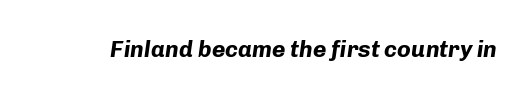
You'd pick this weight for a headline — it's a proper bold. This sample uses plain, unmodified letter spacing. The area under the type is left untouched. Style check: oblique.
